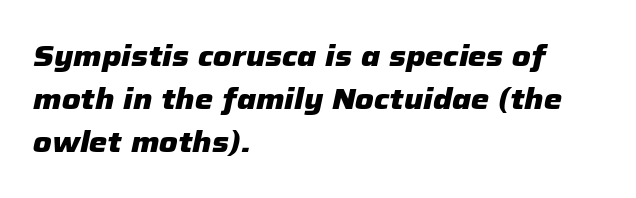
Q: Is the text bold? A: Yes.
Q: Is the text italic (slanted)? A: Yes, it leans right by about 12 degrees.
Q: Is the text underlined? A: No.
Q: How is the paragraph aligned? A: Left-aligned.
Q: Is the spacing between letters normal or unusually wide? A: Normal.
Q: Is the spacing between lines tight, normal or loose? A: Normal.
Q: Width (condensed, normal, or wide)? A: Normal.
Q: Stroke contrast? A: Low.
Q: x-height? A: Medium.
Q: Monospaced? A: No.
